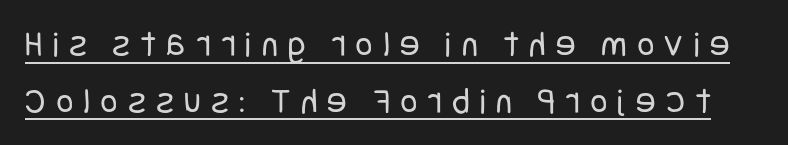
Q: Is the text bold? A: No.
Q: Is the text italic (slanted)? A: No, it is upright.
Q: Is the typeface a serif or a sans-serif typeface? A: Sans-serif.
Q: Is the text underlined? A: Yes.
Q: Is the spacing between letters normal or unusually wide? A: Unusually wide.
Q: Is the spacing between lines tight, normal or loose? A: Normal.
Q: Width (condensed, normal, or wide)? A: Condensed.
Q: Stroke contrast? A: Low.
Q: x-height? A: Large.
